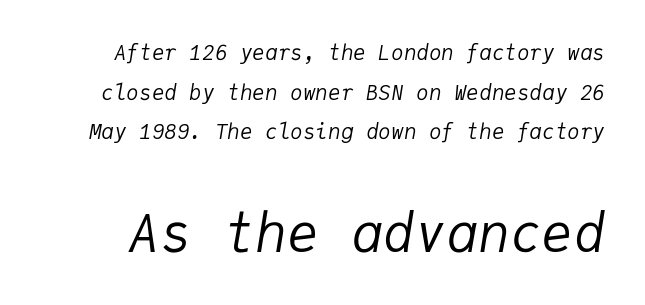
Q: Is the text bold? A: No.
Q: Is the text italic (slanted)? A: Yes, it leans right by about 9 degrees.
Q: Is the text underlined? A: No.
Q: Is the spacing between letters normal or unusually wide? A: Normal.
Q: Which block of text is set in a larger size, the first (top) or the second (bottom)? A: The second (bottom) one.
Q: Width (condensed, normal, or wide)? A: Normal.
Q: Stroke contrast? A: Low.
Q: x-height? A: Medium.
Q: Monospaced? A: Yes.
